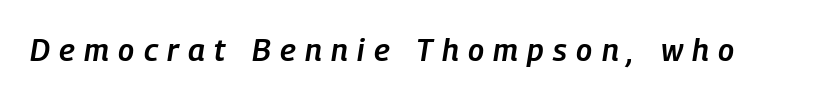
{"italic": "yes", "lean": "right", "slant_degrees": 9, "bold": "semi", "weight": "semibold", "width": "condensed", "stroke_contrast": "low", "x_height": "medium", "monospaced": "no", "underline": "no", "letter_spacing": "wide", "letter_spacing_em": 0.3, "glyph_px": 31}
